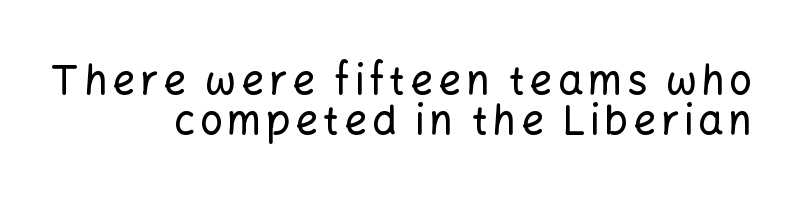
The image shows 40 px sans-serif type, upright; set right-aligned, tight line spacing (1.01x), not underlined; low stroke contrast and a medium x-height.
